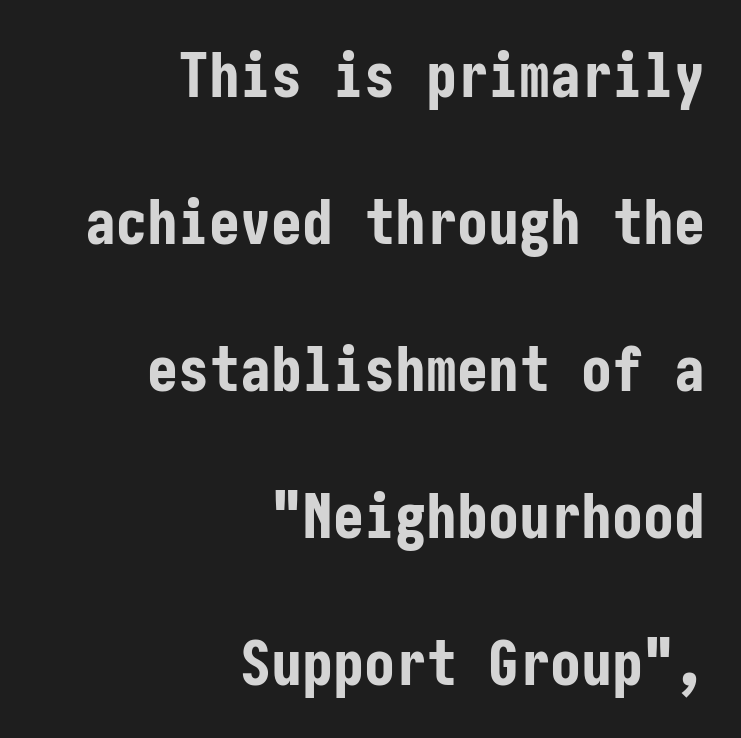
The image shows 62 px bold, condensed sans-serif type, upright; set right-aligned, loose line spacing (2.37x), normal letter spacing, not underlined; low stroke contrast and a medium x-height.
